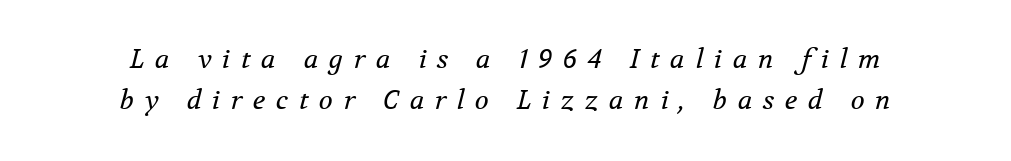
The image shows 26 px text type, italic (leaning right); set centered, normal line spacing (1.58x), unusually wide letter spacing (+0.41 em), not underlined.
